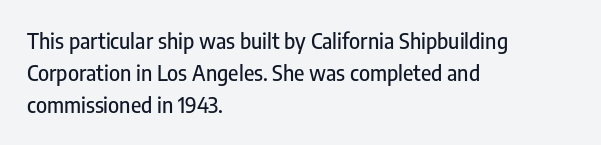
The image shows 21 px text type, upright; set left-aligned, normal line spacing (1.52x), normal letter spacing, not underlined.
